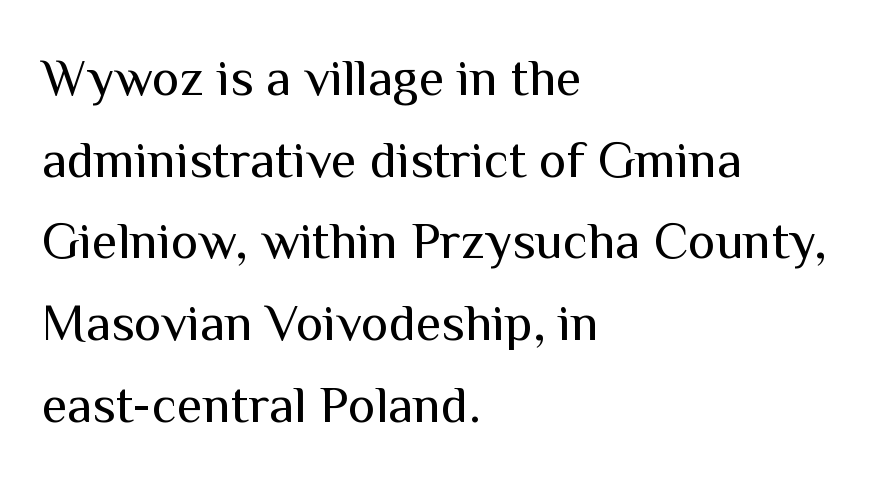
The image shows 52 px regular-weight sans-serif type, upright; set left-aligned, normal line spacing (1.57x), normal letter spacing, not underlined; medium stroke contrast and a medium x-height.
